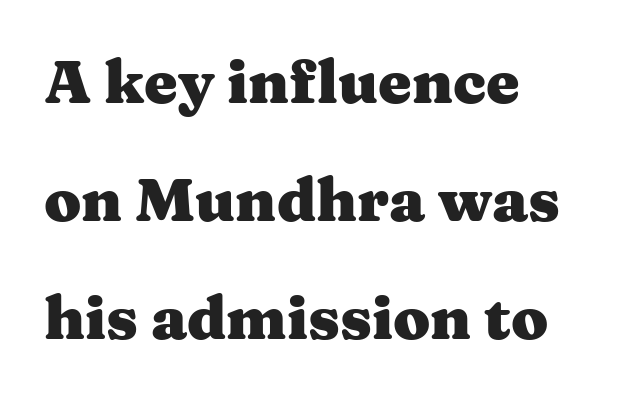
{"serif": "yes", "italic": "no", "bold": "yes", "weight": "heavy", "width": "wide", "stroke_contrast": "medium", "x_height": "medium", "monospaced": "no", "underline": "no", "align": "left", "line_spacing": "loose", "line_spacing_ratio": 1.97, "letter_spacing": "normal", "letter_spacing_em": 0.0, "glyph_px": 60}
